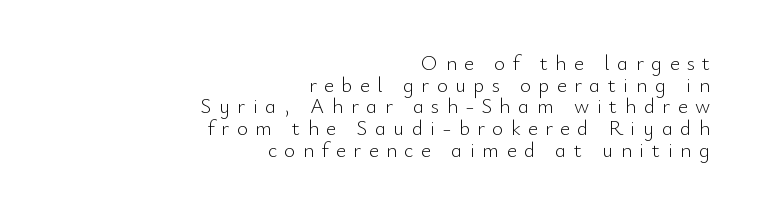
Glance below the letters and you will spot only blank space. A flush-right, rag-left setting is used for this passage. Closely set lines give the paragraph a compact silhouette. The lettering stays uniformly vertical, giving the passage a roman look. Glyph-to-glyph distance is far greater than everyday printed text.
